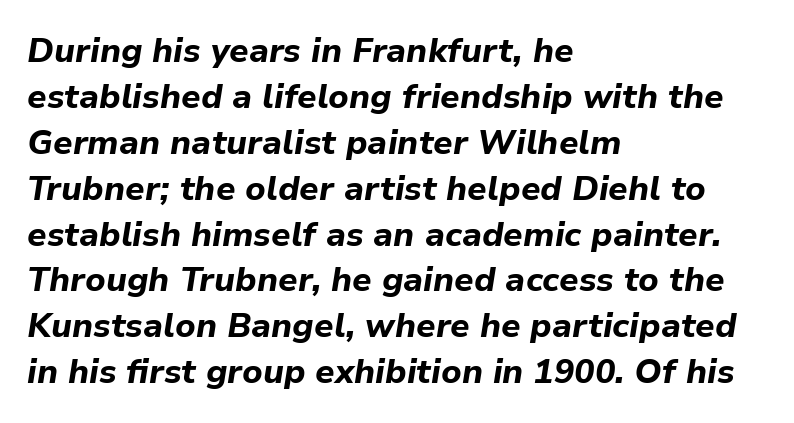
Q: Is the text bold? A: Yes.
Q: Is the text italic (slanted)? A: Yes, it leans right by about 9 degrees.
Q: Is the text underlined? A: No.
Q: How is the paragraph aligned? A: Left-aligned.
Q: Is the spacing between letters normal or unusually wide? A: Normal.
Q: Is the spacing between lines tight, normal or loose? A: Normal.
Q: Width (condensed, normal, or wide)? A: Normal.
Q: Stroke contrast? A: Low.
Q: x-height? A: Medium.
Q: Monospaced? A: No.
